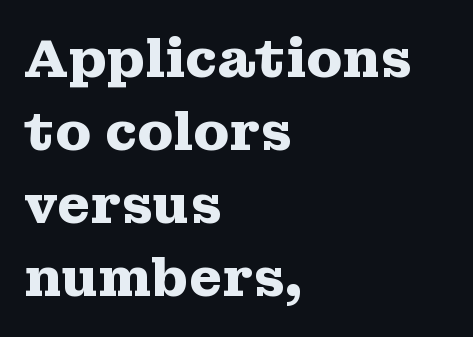
The image shows 53 px heavy, wide serif type, upright; set left-aligned, normal line spacing (1.38x), normal letter spacing, not underlined; medium stroke contrast and a medium x-height.
